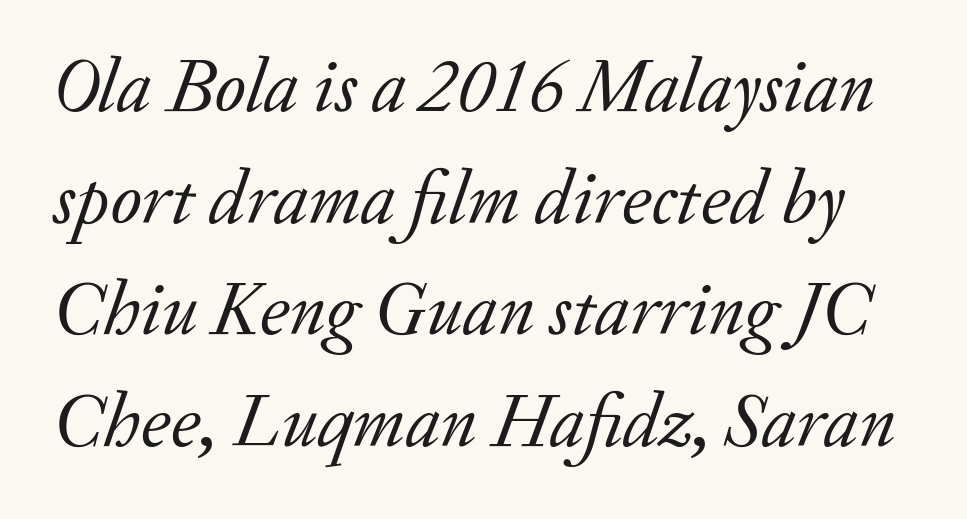
A quiet, ordinary-to-light weight characterises the typeface. Letter spacing: default. Note: serifs present on the glyphs. The block of text has a typical density, with ordinary space between rows. Nobody drew a line under any word here. The text carries the slant typical of an italic or oblique font.
